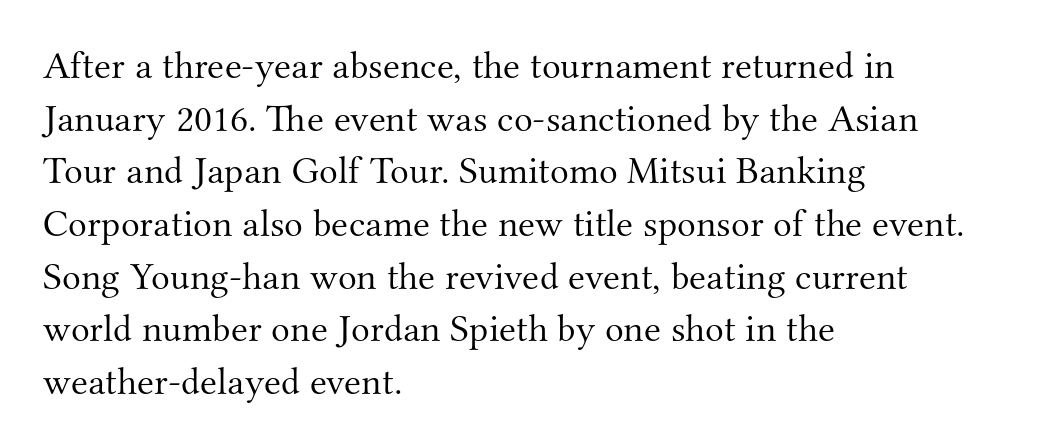
Q: Is the text bold? A: No.
Q: Is the text italic (slanted)? A: No, it is upright.
Q: Is the typeface a serif or a sans-serif typeface? A: Serif.
Q: Is the text underlined? A: No.
Q: How is the paragraph aligned? A: Left-aligned.
Q: Is the spacing between letters normal or unusually wide? A: Normal.
Q: Is the spacing between lines tight, normal or loose? A: Normal.
Q: Width (condensed, normal, or wide)? A: Normal.
Q: Stroke contrast? A: Medium.
Q: x-height? A: Small.
Q: Monospaced? A: No.
